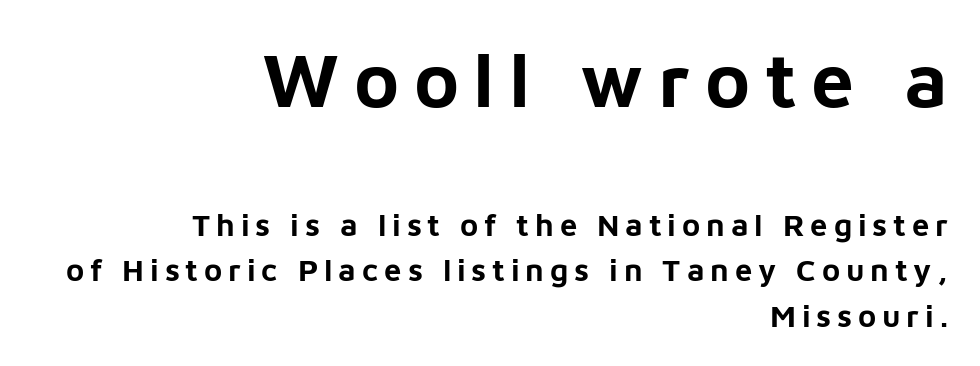
The image shows 77 px bold sans-serif type, upright; set right-aligned, normal line spacing (1.46x), not underlined; the first (top) block is 2.48x larger; low stroke contrast and a medium x-height.
